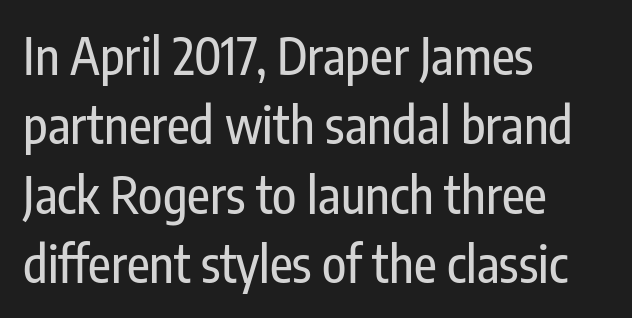
{"serif": "no", "italic": "no", "width": "condensed", "stroke_contrast": "low", "x_height": "medium", "monospaced": "no", "underline": "no", "align": "left", "line_spacing": "normal", "line_spacing_ratio": 1.39, "letter_spacing": "normal", "letter_spacing_em": 0.0, "glyph_px": 50}
